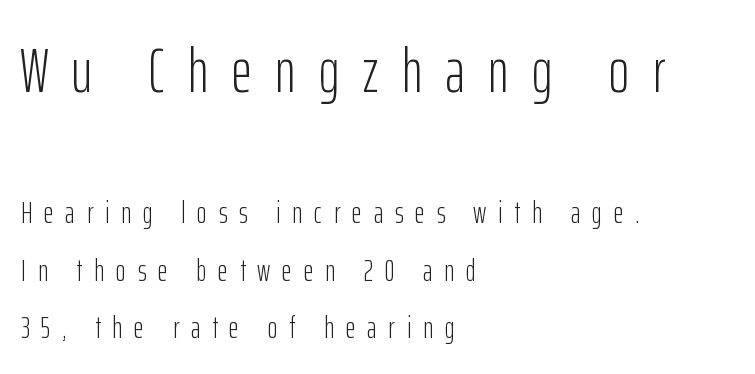
Here the designer chose a conventional face with non-uniform glyph widths. Typeset ragged right — the left edge is the straight one. Display-style spreading of the glyphs; the letterfit is very open. This rendering features lettering with no underline. Does the lettering tilt? It doesn't — this is upright.
